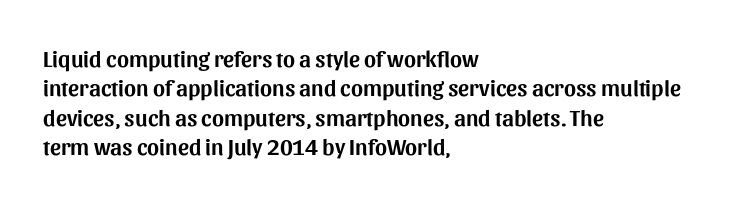
One-word summary of the alignment: left. Posture: vertical. The tracking reads as untouched default to a designer's eye. Each row of text sits above clean, open space. Does the leading feel generous? No, just average.
